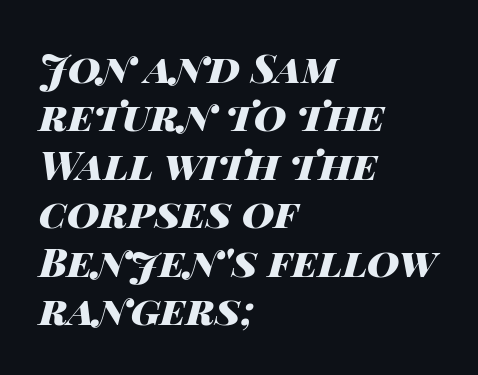
Varying glyph widths throughout — classic text-font behaviour. An italicized treatment has been applied to the whole sample. Tracking here is standard; glyphs follow each other at the usual distance. Horizontal alignment here is leftward, the default for most running prose. This rendering features lettering with no underline. Set as a true bold cut, around the 700 mark.
